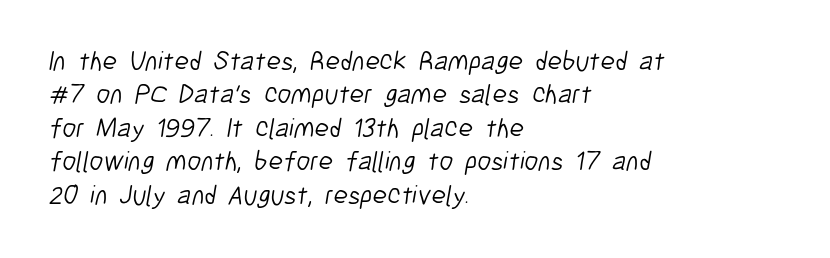
{"bold": "no", "underline": "no", "align": "left", "line_spacing_ratio": 1.24, "letter_spacing": "normal", "letter_spacing_em": 0.0, "glyph_px": 27}
